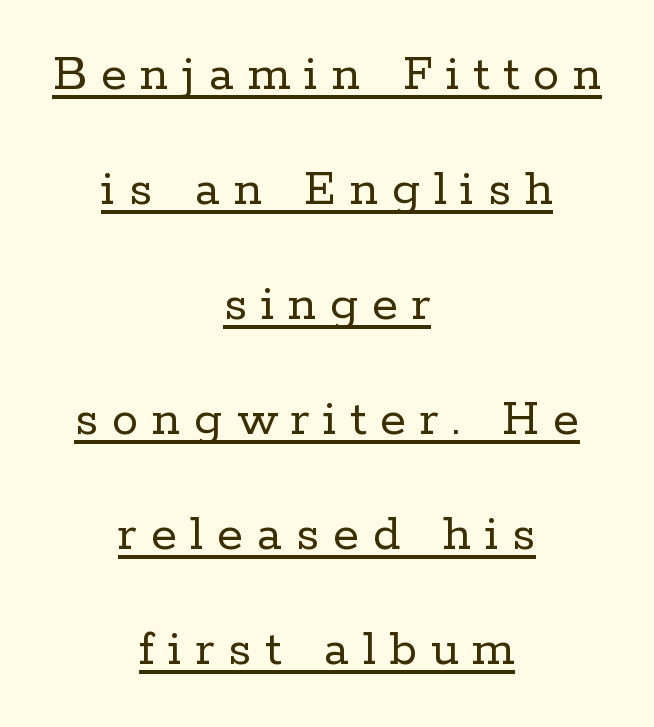
The image shows 53 px regular-weight serif type, upright; set centered, loose line spacing (2.17x), unusually wide letter spacing (+0.26 em), underlined; low stroke contrast and a medium x-height.
